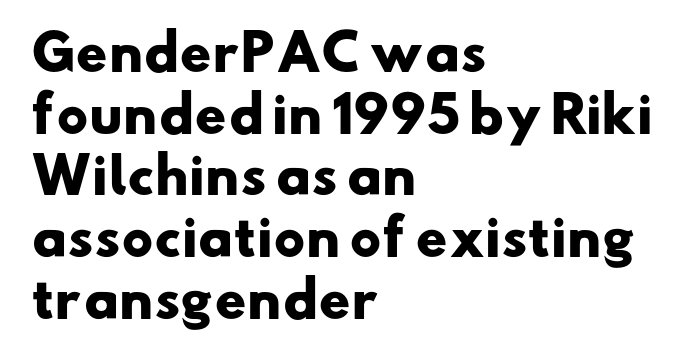
{"serif": "no", "bold": "yes", "weight": "heavy", "width": "wide", "stroke_contrast": "low", "x_height": "small", "monospaced": "no", "underline": "no", "align": "left", "line_spacing": "normal", "line_spacing_ratio": 1.26, "letter_spacing": "normal", "letter_spacing_em": 0.0, "glyph_px": 49}
